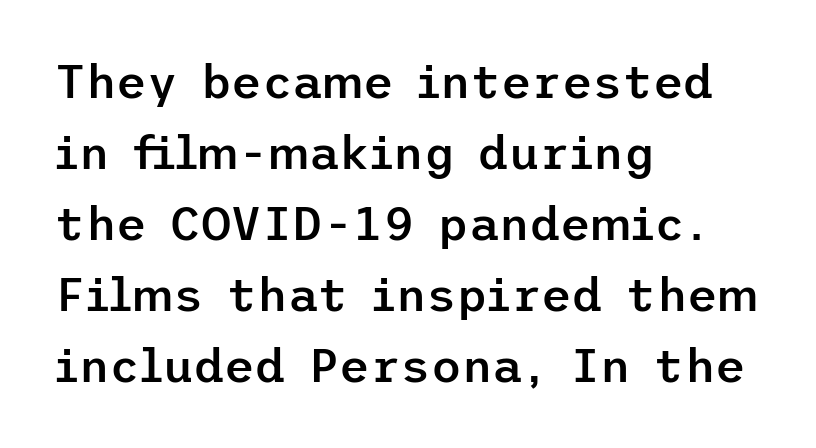
The image shows 47 px semibold sans-serif type, upright; set left-aligned, normal line spacing (1.51x), normal letter spacing, not underlined; low stroke contrast and a medium x-height.
